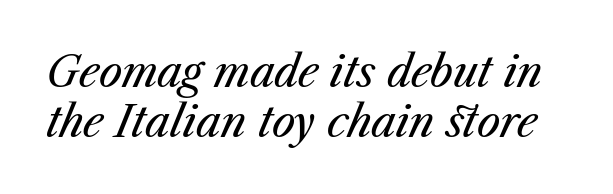
The image shows 42 px regular-weight type, italic (leaning right); set line spacing 1.19x, normal letter spacing, not underlined; medium stroke contrast and a medium x-height.
